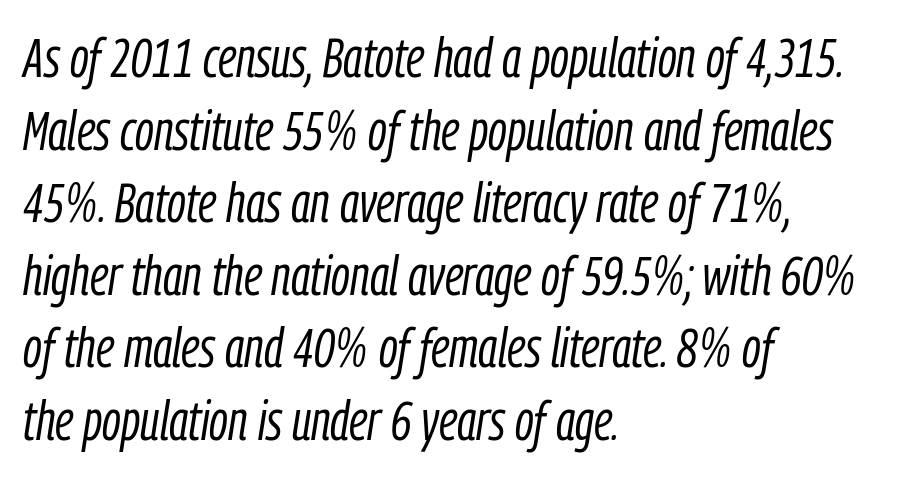
Q: Is the text bold? A: No.
Q: Is the text italic (slanted)? A: Yes, it leans right by about 9 degrees.
Q: Is the text underlined? A: No.
Q: How is the paragraph aligned? A: Left-aligned.
Q: Is the spacing between letters normal or unusually wide? A: Normal.
Q: Is the spacing between lines tight, normal or loose? A: Normal.
Q: Width (condensed, normal, or wide)? A: Condensed.
Q: Stroke contrast? A: Low.
Q: x-height? A: Medium.
Q: Monospaced? A: No.
